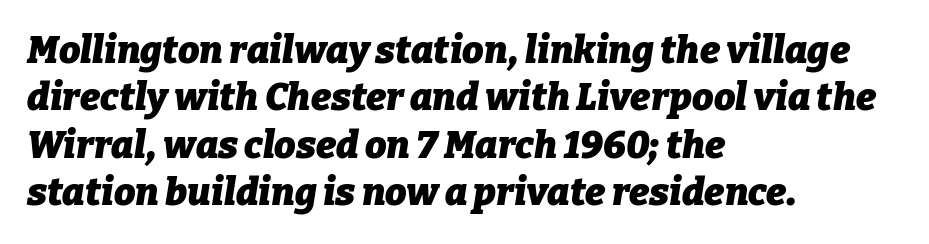
Q: Is the text bold? A: Yes.
Q: Is the text italic (slanted)? A: Yes, it leans right by about 9 degrees.
Q: Is the text underlined? A: No.
Q: How is the paragraph aligned? A: Left-aligned.
Q: Is the spacing between letters normal or unusually wide? A: Normal.
Q: Is the spacing between lines tight, normal or loose? A: Normal.
Q: Width (condensed, normal, or wide)? A: Normal.
Q: Stroke contrast? A: Low.
Q: x-height? A: Medium.
Q: Monospaced? A: No.
